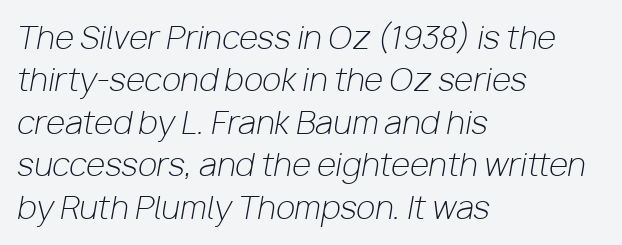
The image shows 31 px light type, italic (leaning right); set left-aligned, normal line spacing (1.37x), normal letter spacing, not underlined; low stroke contrast and a medium x-height.
